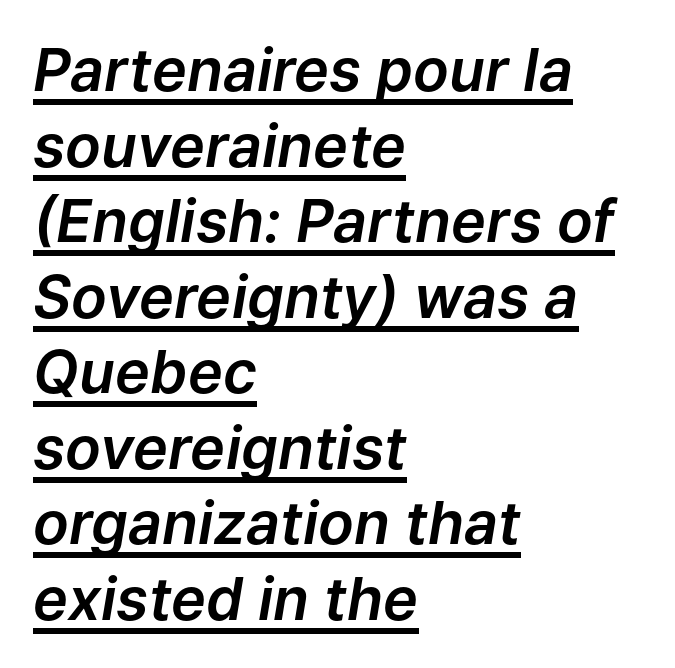
The image shows 59 px text type, italic (leaning right); set left-aligned, normal line spacing (1.28x), normal letter spacing, underlined; low stroke contrast and a medium x-height.
